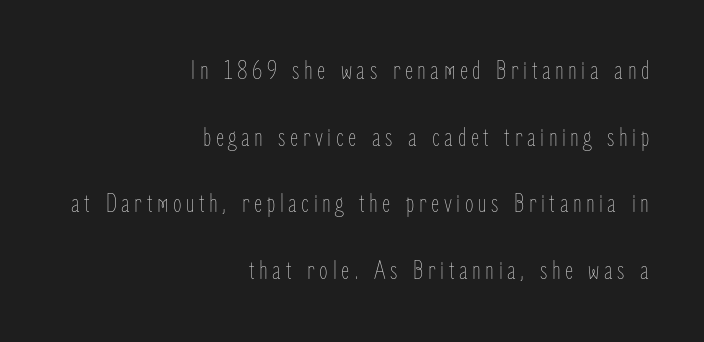
A typesetter would call this proportional, since set widths differ per character. The passage shown stacks its lines with a broad gap. Every row of glyphs terminates at an identical x-position on the right. This is roman type, the default non-slanted kind. Think standard paragraph weight, or any step lighter than that. Only glyphs here, with clear space below each row.
